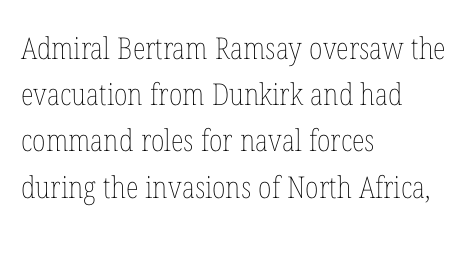
{"italic": "no", "bold": "no", "weight": "thin", "width": "condensed", "stroke_contrast": "low", "x_height": "medium", "monospaced": "no", "underline": "no", "align": "left", "line_spacing": "normal", "line_spacing_ratio": 1.54, "letter_spacing": "normal", "letter_spacing_em": 0.0, "glyph_px": 30}
